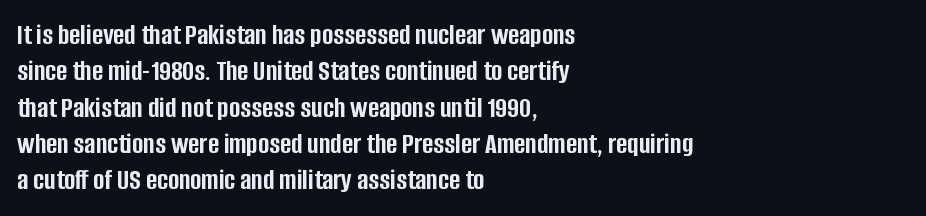
Unmarked baselines from the first word to the last. Observe the ordinary spacing: letters are neighbours, not strangers. I'd call this a sans setting — the letters go barefoot. Notice how the stems are strictly vertical — no italics here.
